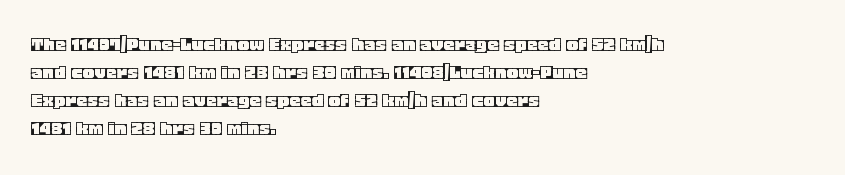
The image shows 22 px text type, upright; set left-aligned, normal line spacing (1.28x), normal letter spacing, not underlined.
